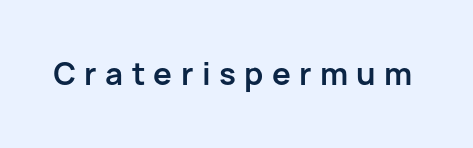
{"serif": "no", "italic": "no", "bold": "yes", "weight": "bold", "width": "normal", "stroke_contrast": "low", "x_height": "medium", "monospaced": "no", "underline": "no", "letter_spacing": "wide", "letter_spacing_em": 0.28, "glyph_px": 30}
